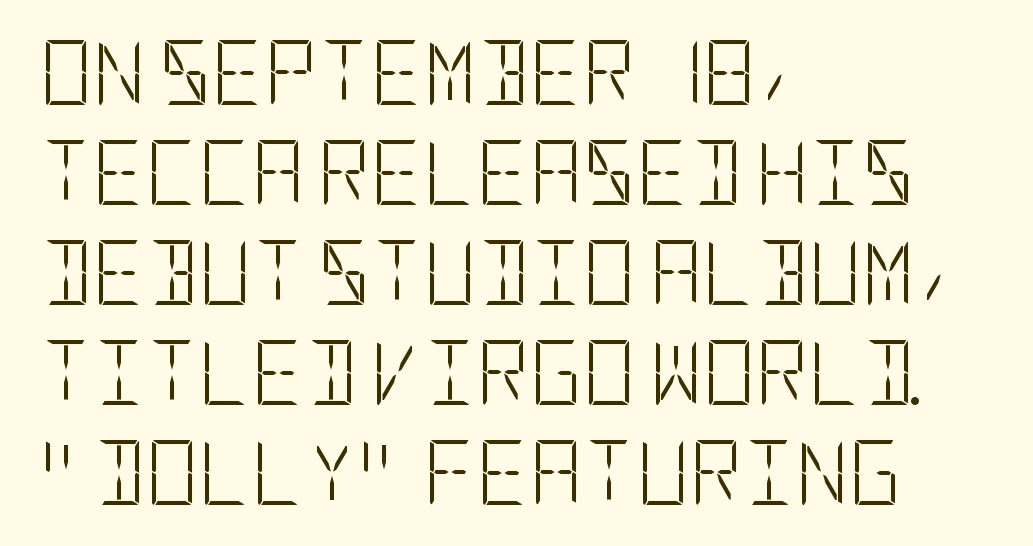
Q: Is the text bold? A: No.
Q: Is the text italic (slanted)? A: No, it is upright.
Q: Is the typeface a serif or a sans-serif typeface? A: Sans-serif.
Q: Is the text underlined? A: No.
Q: How is the paragraph aligned? A: Left-aligned.
Q: Is the spacing between letters normal or unusually wide? A: Normal.
Q: Is the spacing between lines tight, normal or loose? A: Normal.
Q: Width (condensed, normal, or wide)? A: Condensed.
Q: Stroke contrast? A: Low.
Q: x-height? A: Large.
